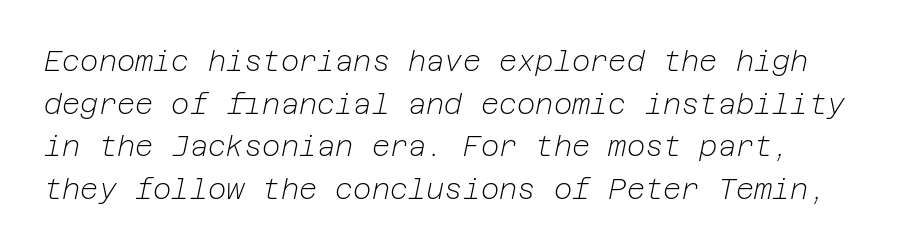
{"italic": "yes", "lean": "right", "slant_degrees": 12, "bold": "no", "weight": "light", "width": "normal", "stroke_contrast": "low", "x_height": "medium", "underline": "no", "line_spacing": "normal", "line_spacing_ratio": 1.52, "letter_spacing": "normal", "letter_spacing_em": 0.0, "glyph_px": 28}
